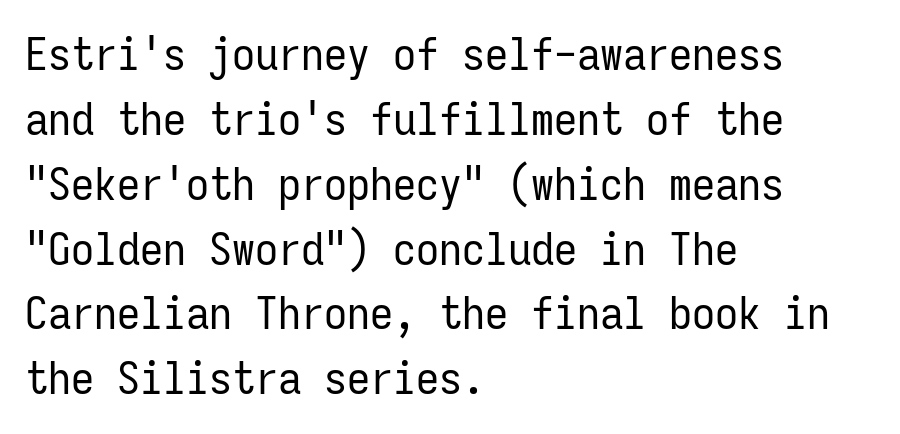
{"serif": "no", "italic": "no", "bold": "no", "weight": "regular", "width": "condensed", "stroke_contrast": "low", "x_height": "medium", "monospaced": "yes", "underline": "no", "align": "left", "line_spacing": "normal", "line_spacing_ratio": 1.41, "letter_spacing": "normal", "letter_spacing_em": 0.0, "glyph_px": 46}
